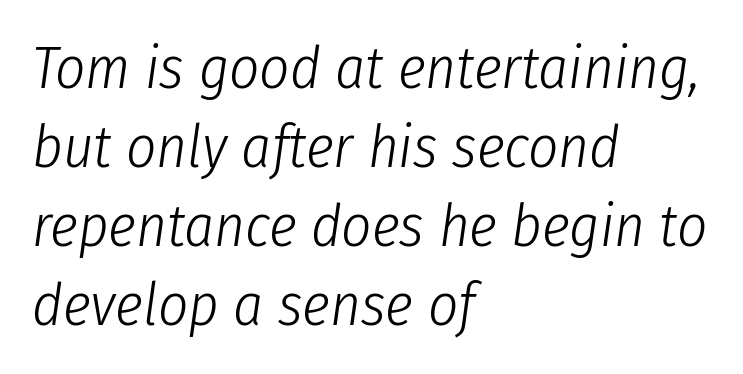
Q: Is the text bold? A: No.
Q: Is the text italic (slanted)? A: Yes, it leans right by about 8 degrees.
Q: Is the text underlined? A: No.
Q: How is the paragraph aligned? A: Left-aligned.
Q: Is the spacing between letters normal or unusually wide? A: Normal.
Q: Is the spacing between lines tight, normal or loose? A: Normal.
Q: Width (condensed, normal, or wide)? A: Condensed.
Q: Stroke contrast? A: Low.
Q: x-height? A: Medium.
Q: Monospaced? A: No.
